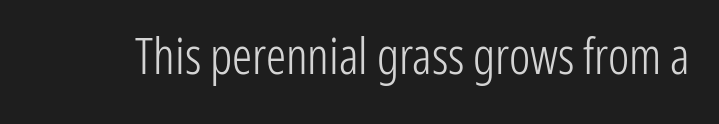
The image shows 50 px light, condensed sans-serif type, upright; set normal letter spacing, not underlined; low stroke contrast and a medium x-height.
